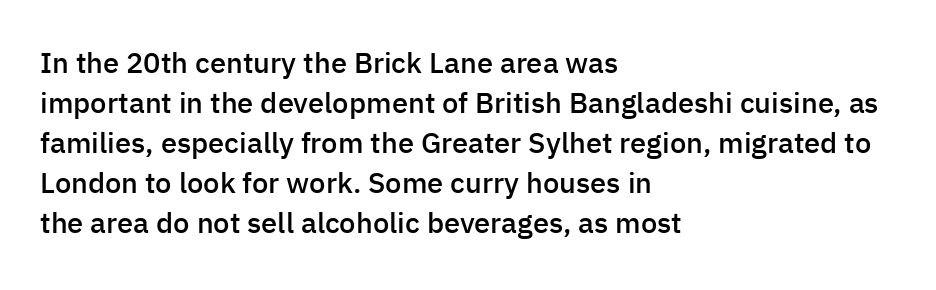
These lines carry some extra weight — a demibold, not a full bold. Successive baselines arrive at the customary interval. Character widths vary here, with narrow letters taking less room than wide ones. Plain, unruled lines of type.
